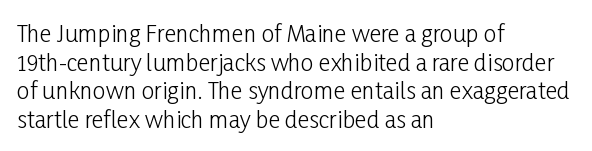
Q: Is the text bold? A: No.
Q: Is the text italic (slanted)? A: No, it is upright.
Q: Is the text underlined? A: No.
Q: How is the paragraph aligned? A: Left-aligned.
Q: Is the spacing between letters normal or unusually wide? A: Normal.
